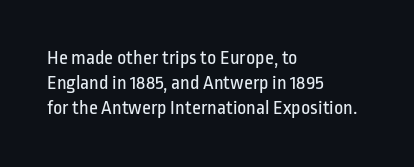
{"italic": "no", "bold": "no", "underline": "no", "align": "left", "line_spacing": "normal", "line_spacing_ratio": 1.26, "letter_spacing": "normal", "letter_spacing_em": 0.0, "glyph_px": 20}
